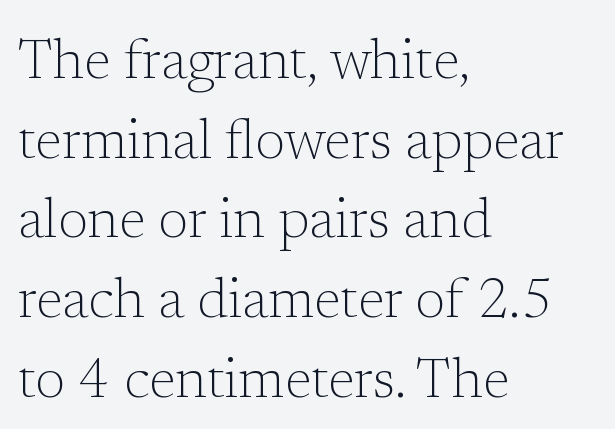
{"serif": "yes", "italic": "no", "bold": "no", "weight": "light", "width": "normal", "stroke_contrast": "low", "x_height": "medium", "monospaced": "no", "underline": "no", "align": "left", "line_spacing": "normal", "line_spacing_ratio": 1.45, "letter_spacing": "normal", "letter_spacing_em": 0.0, "glyph_px": 55}
